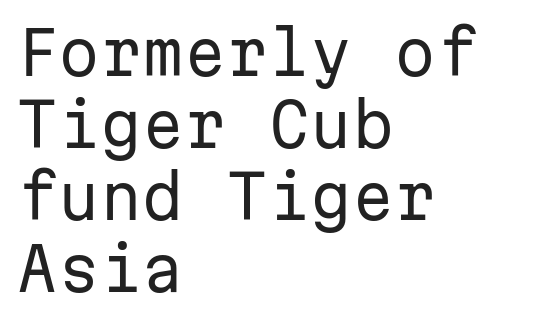
The image shows 60 px regular-weight sans-serif type, upright, monospaced; set left-aligned, line spacing 1.2x, normal letter spacing, not underlined; low stroke contrast and a medium x-height.
